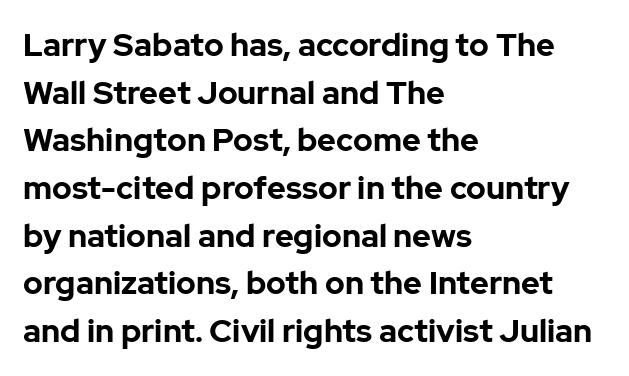
{"serif": "no", "italic": "no", "bold": "yes", "weight": "bold", "width": "normal", "stroke_contrast": "low", "x_height": "medium", "monospaced": "no", "underline": "no", "align": "left", "line_spacing": "normal", "line_spacing_ratio": 1.49, "letter_spacing": "normal", "letter_spacing_em": 0.0, "glyph_px": 32}
